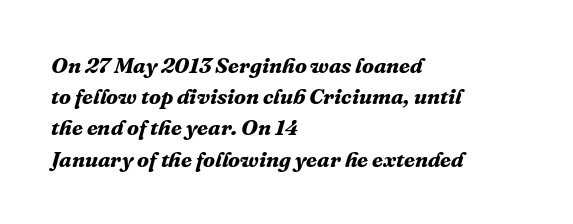
Q: Is the text bold? A: Yes.
Q: Is the text italic (slanted)? A: Yes, it leans right by about 16 degrees.
Q: Is the text underlined? A: No.
Q: How is the paragraph aligned? A: Left-aligned.
Q: Is the spacing between letters normal or unusually wide? A: Normal.
Q: Is the spacing between lines tight, normal or loose? A: Normal.
